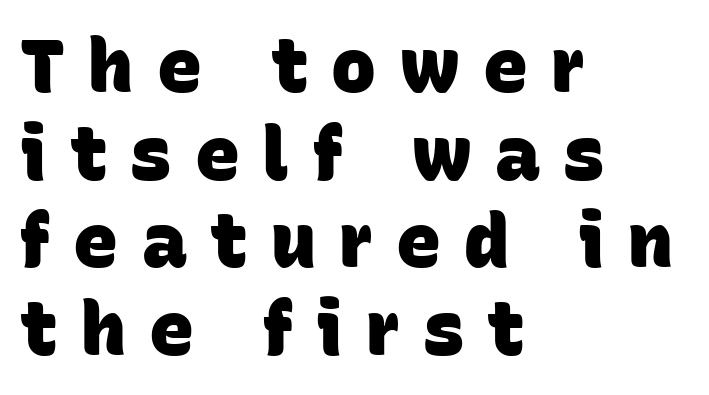
Q: Is the text bold? A: Yes.
Q: Is the typeface a serif or a sans-serif typeface? A: Sans-serif.
Q: Is the text underlined? A: No.
Q: How is the paragraph aligned? A: Left-aligned.
Q: Is the spacing between letters normal or unusually wide? A: Unusually wide.
Q: Width (condensed, normal, or wide)? A: Normal.
Q: Stroke contrast? A: Low.
Q: x-height? A: Large.
Q: Monospaced? A: No.
